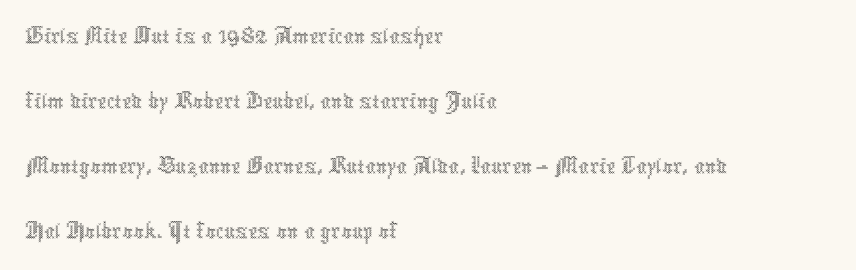
The image shows 52 px thin, condensed type, upright; set left-aligned, normal line spacing (1.25x), normal letter spacing, not underlined; a medium x-height.
